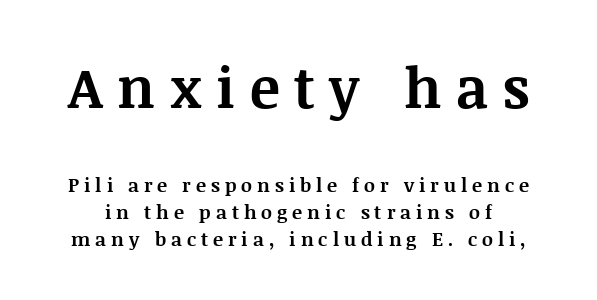
{"serif": "yes", "italic": "no", "bold": "yes", "weight": "bold", "width": "normal", "stroke_contrast": "medium", "x_height": "large", "monospaced": "no", "underline": "no", "line_spacing": "normal", "line_spacing_ratio": 1.42, "letter_spacing": "wide", "letter_spacing_em": 0.26, "larger_block": "first", "size_ratio": 2.95, "glyph_px": 56}
